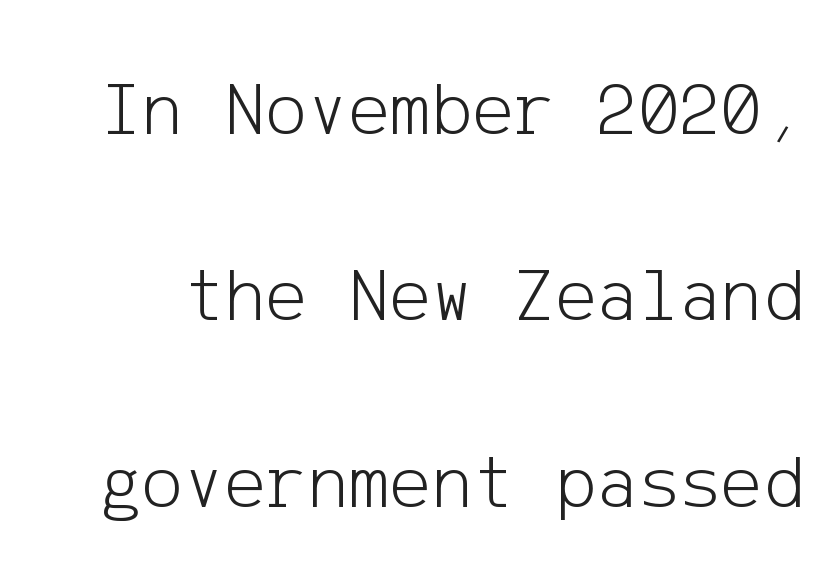
The image shows 78 px light sans-serif type, upright; set loose line spacing (2.39x), normal letter spacing, not underlined; low stroke contrast and a medium x-height.
